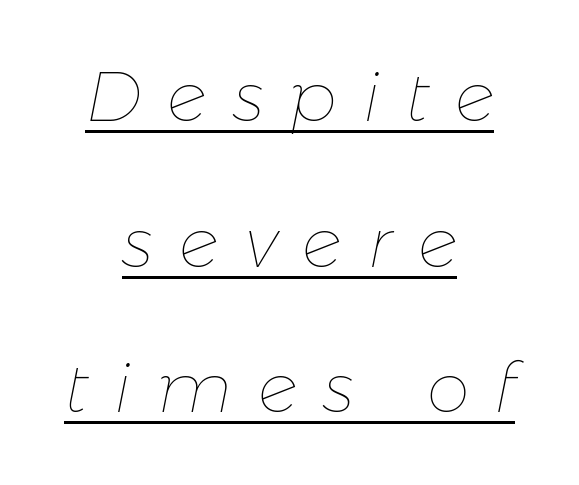
{"italic": "yes", "lean": "right", "slant_degrees": 11, "bold": "no", "weight": "thin", "width": "normal", "stroke_contrast": "low", "x_height": "medium", "monospaced": "no", "underline": "yes", "align": "center", "line_spacing": "loose", "line_spacing_ratio": 2.11, "letter_spacing": "wide", "letter_spacing_em": 0.38, "glyph_px": 69}
